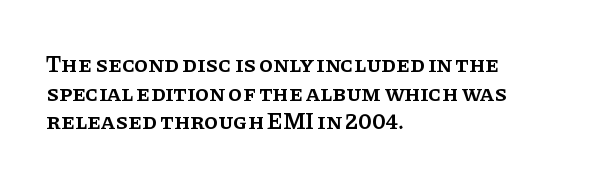
{"italic": "no", "bold": "semi", "underline": "no", "align": "left", "line_spacing_ratio": 1.24, "letter_spacing": "normal", "letter_spacing_em": 0.0, "glyph_px": 23}
